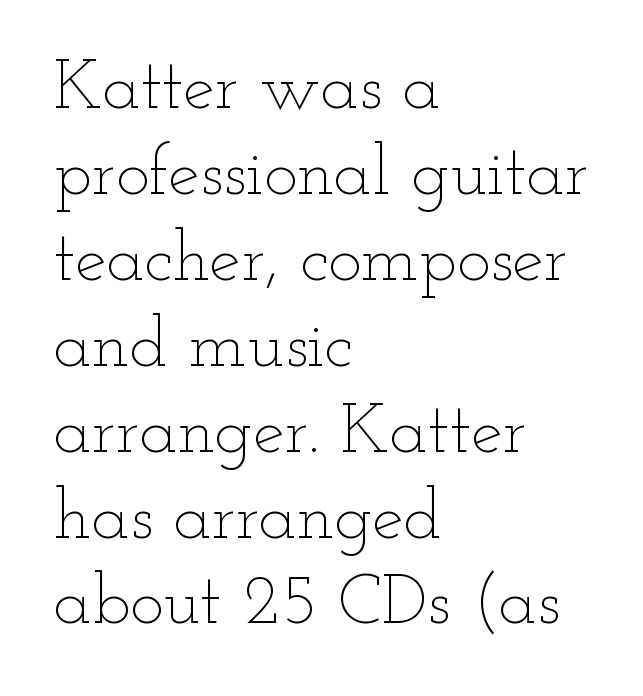
{"italic": "no", "bold": "no", "weight": "thin", "width": "wide", "stroke_contrast": "low", "x_height": "small", "monospaced": "no", "underline": "no", "align": "left", "line_spacing_ratio": 1.21, "letter_spacing": "normal", "letter_spacing_em": 0.0, "glyph_px": 71}
